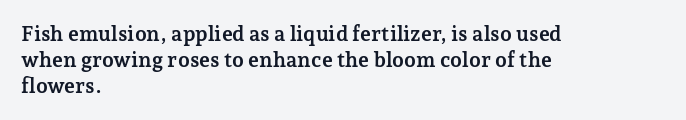
The image shows 21 px bold type, upright; set left-aligned, line spacing 1.24x, normal letter spacing, not underlined.
